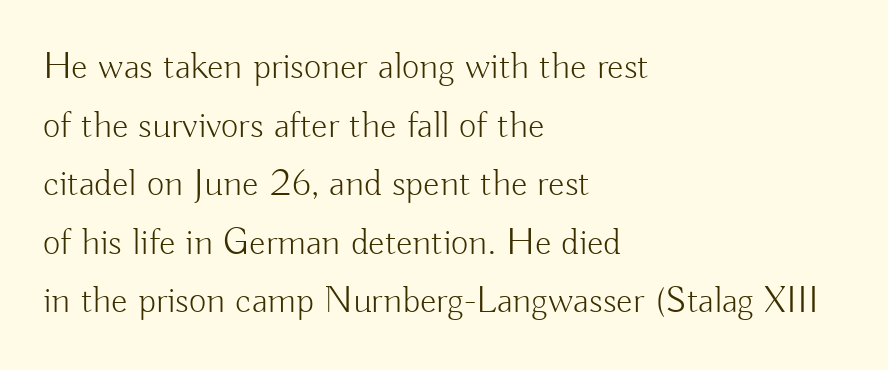
The image shows 38 px light sans-serif type, upright; set left-aligned, normal line spacing (1.54x), normal letter spacing, not underlined; low stroke contrast and a small x-height.
